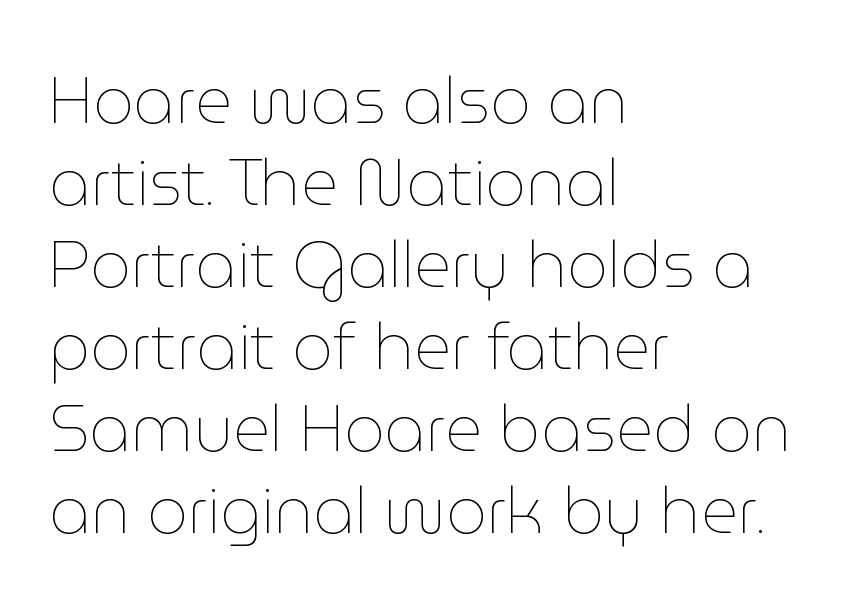
Q: Is the text bold? A: No.
Q: Is the text italic (slanted)? A: No, it is upright.
Q: Is the text underlined? A: No.
Q: How is the paragraph aligned? A: Left-aligned.
Q: Is the spacing between letters normal or unusually wide? A: Normal.
Q: Is the spacing between lines tight, normal or loose? A: Normal.
Q: Width (condensed, normal, or wide)? A: Normal.
Q: Stroke contrast? A: Low.
Q: x-height? A: Medium.
Q: Monospaced? A: No.
